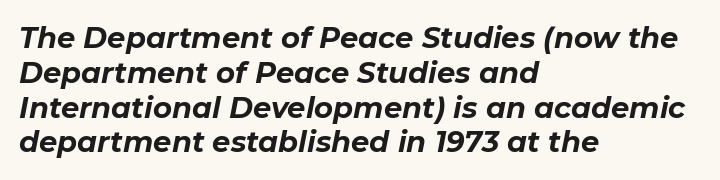
Notice how thick the strokes are: this is what a full bold looks like. Varying glyph widths throughout — classic text-font behaviour. Each line starts at the same left margin while the right side varies. The strip under each line holds only bare page. Yep, that's italic — everything's leaning. Nothing unusual about the tracking: characters are spaced as the font intends.
